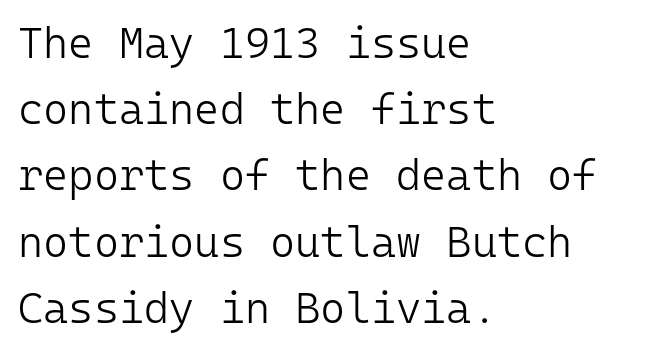
{"serif": "no", "italic": "no", "bold": "no", "weight": "light", "width": "normal", "stroke_contrast": "low", "x_height": "medium", "monospaced": "yes", "underline": "no", "align": "left", "line_spacing": "normal", "line_spacing_ratio": 1.54, "letter_spacing": "normal", "letter_spacing_em": 0.0, "glyph_px": 43}
